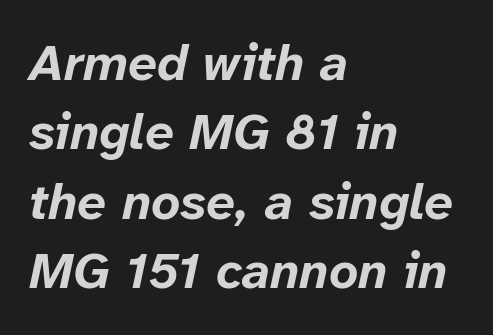
Q: Is the text bold? A: Yes.
Q: Is the text italic (slanted)? A: Yes, it leans right by about 12 degrees.
Q: Is the text underlined? A: No.
Q: How is the paragraph aligned? A: Left-aligned.
Q: Is the spacing between letters normal or unusually wide? A: Normal.
Q: Is the spacing between lines tight, normal or loose? A: Normal.
Q: Width (condensed, normal, or wide)? A: Normal.
Q: Stroke contrast? A: Low.
Q: x-height? A: Medium.
Q: Monospaced? A: No.
